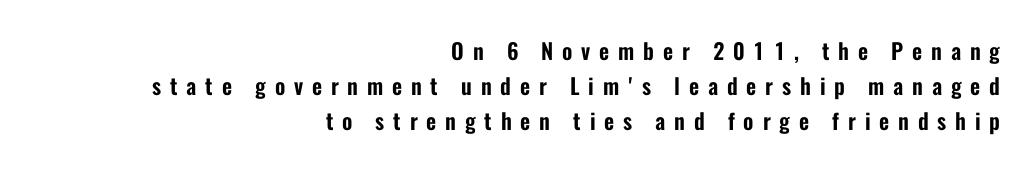
The image shows 22 px text type, upright; set right-aligned, normal line spacing (1.6x), unusually wide letter spacing (+0.4 em), not underlined.
